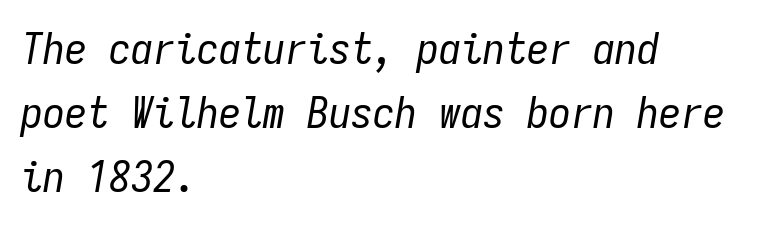
The space directly below the letters is spotless. There is no visible air inserted between adjacent glyphs. Line spacing here is normal. Designer's note — italics engaged.
